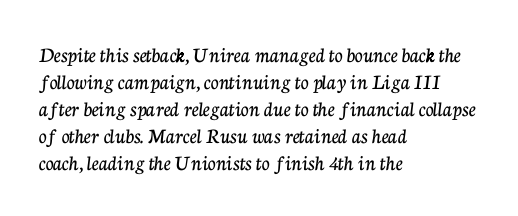
Q: Is the text italic (slanted)? A: Yes.
Q: Is the text underlined? A: No.
Q: How is the paragraph aligned? A: Left-aligned.
Q: Is the spacing between letters normal or unusually wide? A: Normal.
